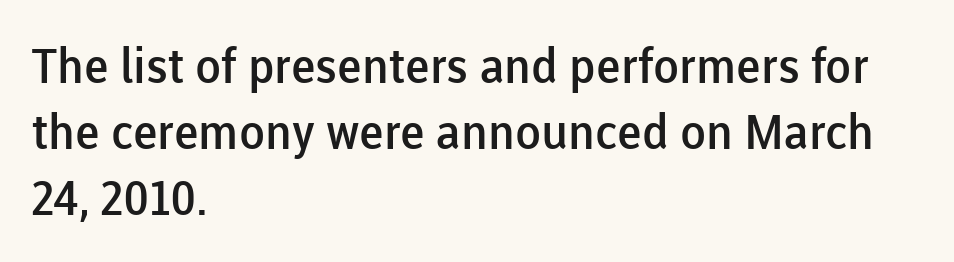
{"serif": "no", "italic": "no", "bold": "semi", "weight": "semibold", "width": "normal", "stroke_contrast": "low", "x_height": "medium", "monospaced": "no", "underline": "no", "align": "left", "line_spacing": "normal", "line_spacing_ratio": 1.38, "letter_spacing": "normal", "letter_spacing_em": 0.0, "glyph_px": 48}
